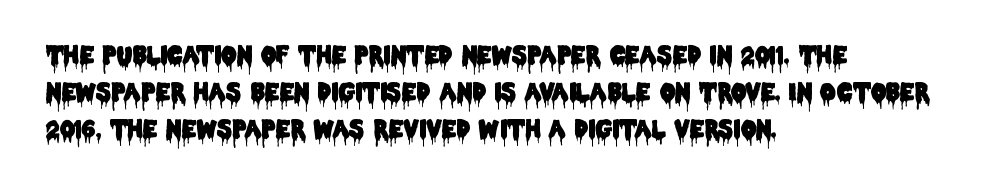
Interline gaps are of average width in this sample. The letters stand upright; this is a roman face. The face used here is rendered with its standard letterfit. Leftover space on each line is placed entirely after the last word. Beneath every word, the page is bare.
